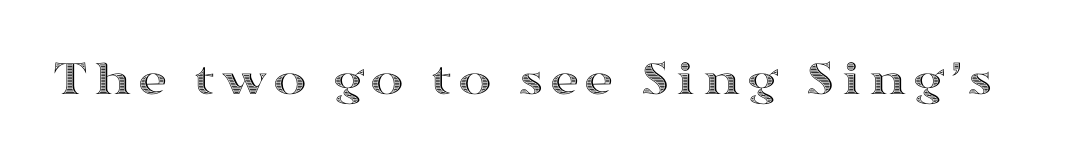
Q: Is the text italic (slanted)? A: No, it is upright.
Q: Is the text underlined? A: No.
Q: Width (condensed, normal, or wide)? A: Wide.
Q: x-height? A: Medium.
Q: Monospaced? A: No.
